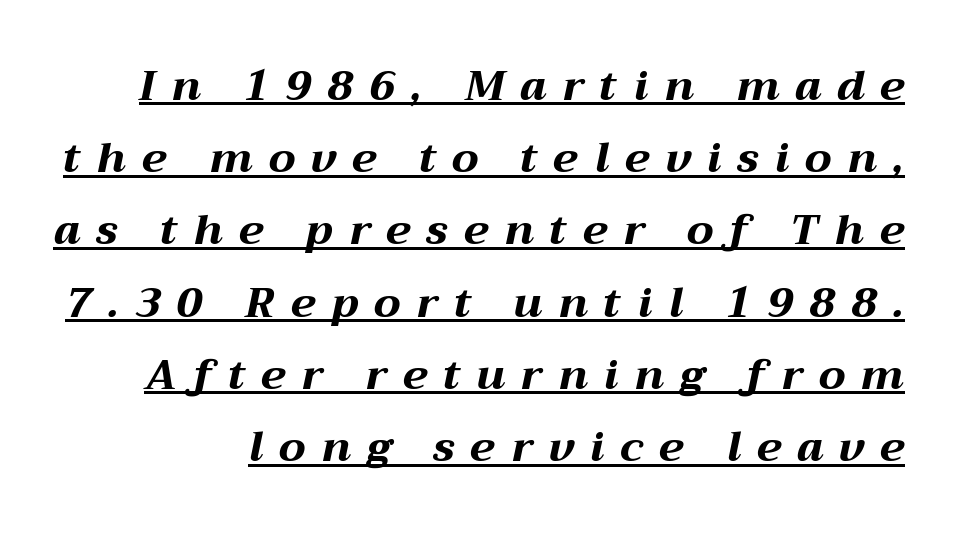
Q: Is the text bold? A: Yes.
Q: Is the text italic (slanted)? A: Yes, it leans right by about 12 degrees.
Q: Is the text underlined? A: Yes.
Q: Is the spacing between letters normal or unusually wide? A: Unusually wide.
Q: Width (condensed, normal, or wide)? A: Wide.
Q: Stroke contrast? A: Medium.
Q: x-height? A: Medium.
Q: Monospaced? A: No.
